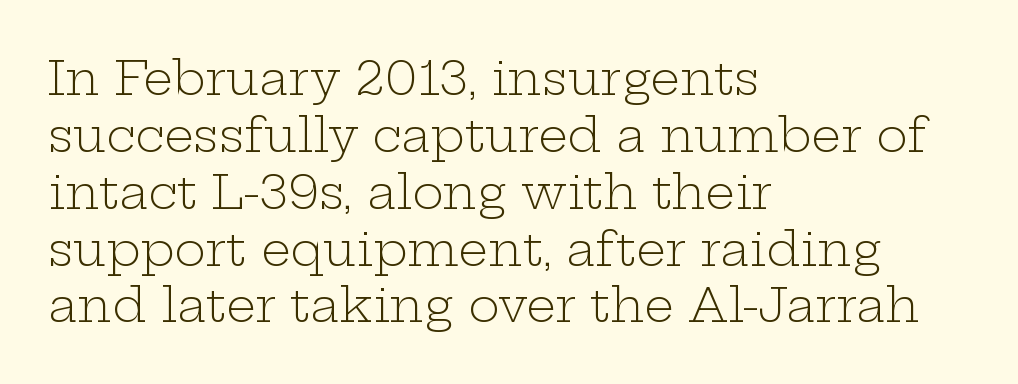
{"serif": "yes", "italic": "no", "bold": "no", "weight": "light", "width": "wide", "stroke_contrast": "low", "x_height": "medium", "monospaced": "no", "underline": "no", "align": "left", "line_spacing_ratio": 1.21, "letter_spacing": "normal", "letter_spacing_em": 0.0, "glyph_px": 47}
